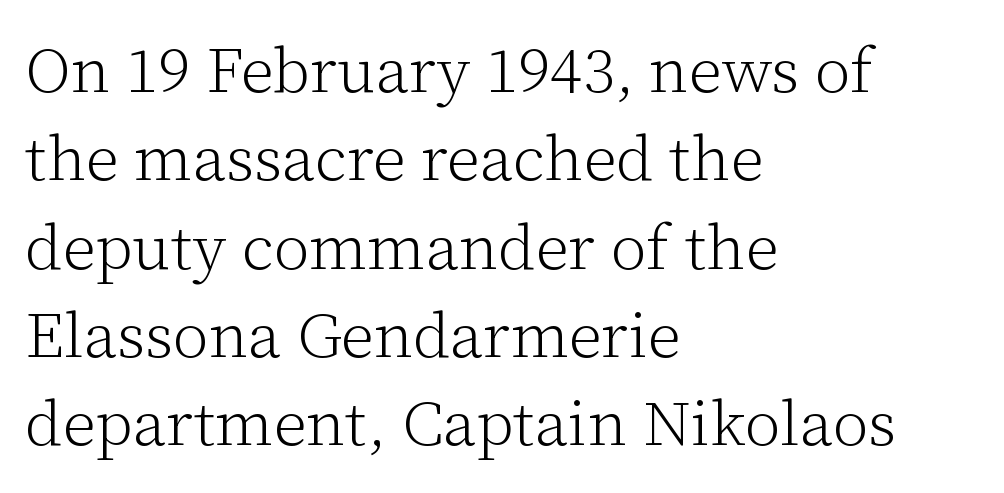
{"serif": "yes", "italic": "no", "bold": "no", "weight": "light", "width": "normal", "stroke_contrast": "low", "x_height": "medium", "monospaced": "no", "underline": "no", "align": "left", "line_spacing": "normal", "line_spacing_ratio": 1.38, "letter_spacing": "normal", "letter_spacing_em": 0.0, "glyph_px": 64}
